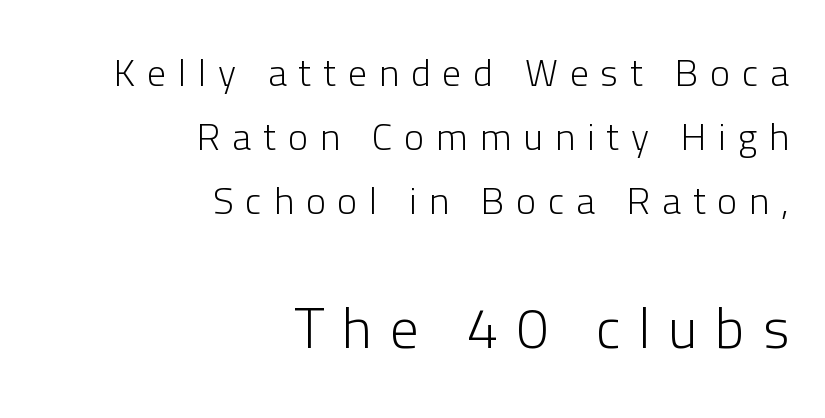
Q: Is the text bold? A: No.
Q: Is the text italic (slanted)? A: No, it is upright.
Q: Is the typeface a serif or a sans-serif typeface? A: Sans-serif.
Q: Is the text underlined? A: No.
Q: How is the paragraph aligned? A: Right-aligned.
Q: Is the spacing between letters normal or unusually wide? A: Unusually wide.
Q: Is the spacing between lines tight, normal or loose? A: Normal.
Q: Which block of text is set in a larger size, the first (top) or the second (bottom)? A: The second (bottom) one.
Q: Width (condensed, normal, or wide)? A: Normal.
Q: Stroke contrast? A: Low.
Q: x-height? A: Medium.
Q: Monospaced? A: No.
